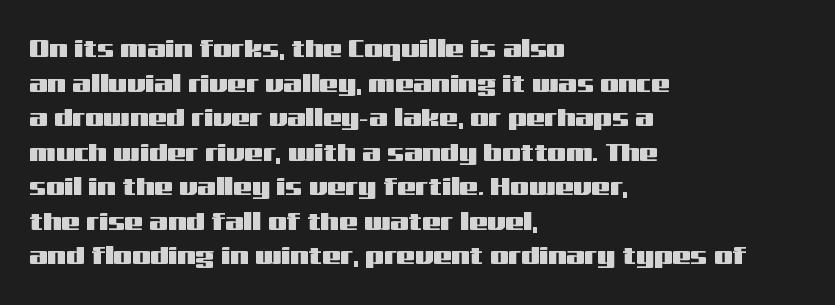
{"italic": "no", "underline": "no", "align": "left", "line_spacing": "normal", "line_spacing_ratio": 1.33, "letter_spacing": "normal", "letter_spacing_em": 0.0, "glyph_px": 26}
